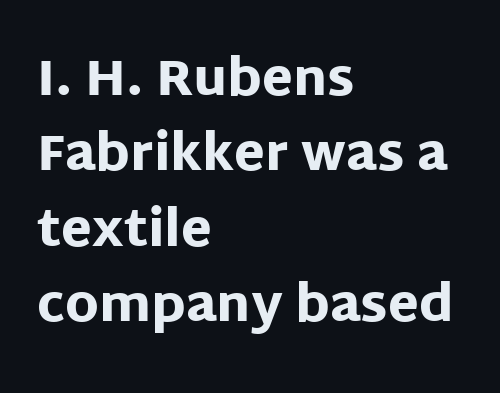
{"serif": "no", "italic": "no", "bold": "yes", "weight": "heavy", "width": "normal", "stroke_contrast": "low", "x_height": "large", "monospaced": "no", "underline": "no", "align": "left", "line_spacing": "normal", "line_spacing_ratio": 1.51, "letter_spacing": "normal", "letter_spacing_em": 0.0, "glyph_px": 50}
